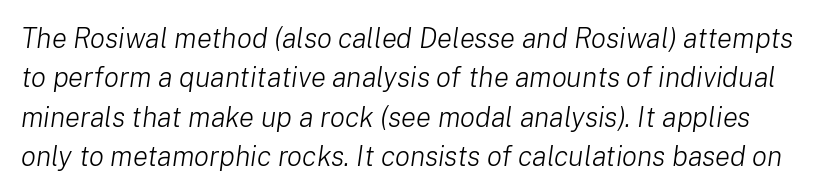
Q: Is the text bold? A: No.
Q: Is the text italic (slanted)? A: Yes, it leans right by about 8 degrees.
Q: Is the text underlined? A: No.
Q: Is the spacing between letters normal or unusually wide? A: Normal.
Q: Is the spacing between lines tight, normal or loose? A: Normal.
Q: Width (condensed, normal, or wide)? A: Normal.
Q: Stroke contrast? A: Low.
Q: x-height? A: Medium.
Q: Monospaced? A: No.
